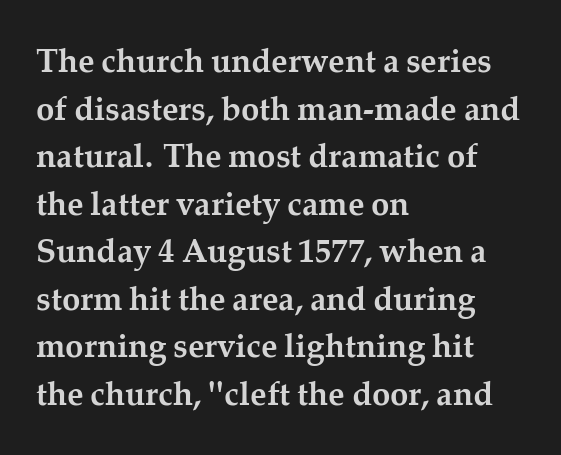
{"serif": "yes", "italic": "no", "bold": "yes", "weight": "semibold", "width": "normal", "stroke_contrast": "medium", "x_height": "medium", "monospaced": "no", "underline": "no", "align": "left", "line_spacing": "normal", "line_spacing_ratio": 1.44, "letter_spacing": "normal", "letter_spacing_em": 0.0, "glyph_px": 33}
